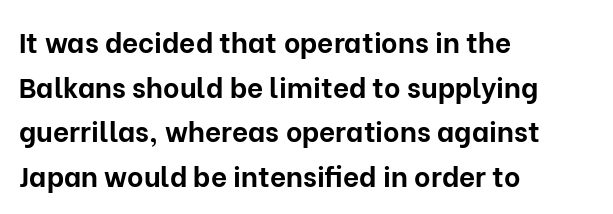
The image shows 28 px bold sans-serif type, upright; set left-aligned, normal line spacing (1.59x), normal letter spacing, not underlined; low stroke contrast and a medium x-height.
